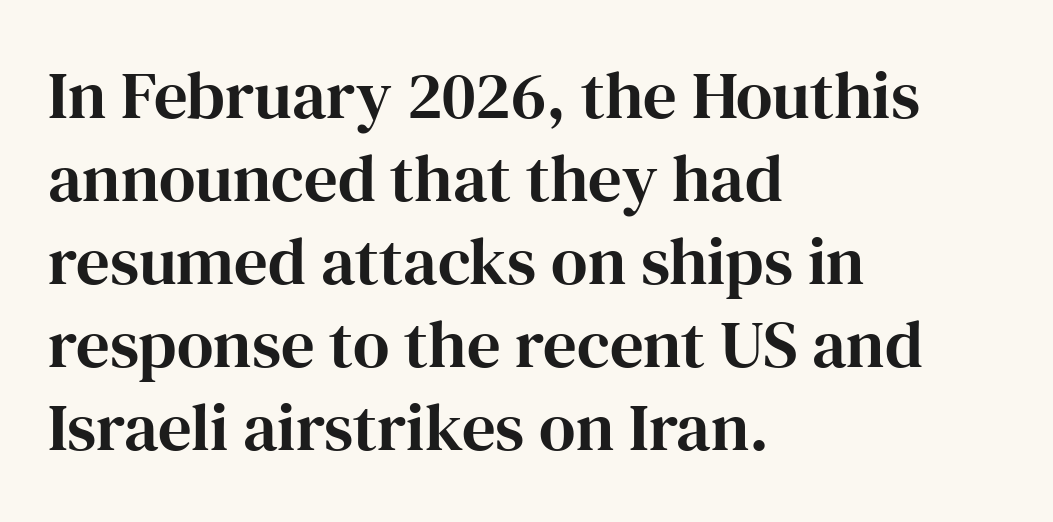
{"serif": "yes", "italic": "no", "width": "normal", "stroke_contrast": "high", "x_height": "medium", "monospaced": "no", "underline": "no", "align": "left", "line_spacing_ratio": 1.24, "letter_spacing": "normal", "letter_spacing_em": 0.0, "glyph_px": 67}
